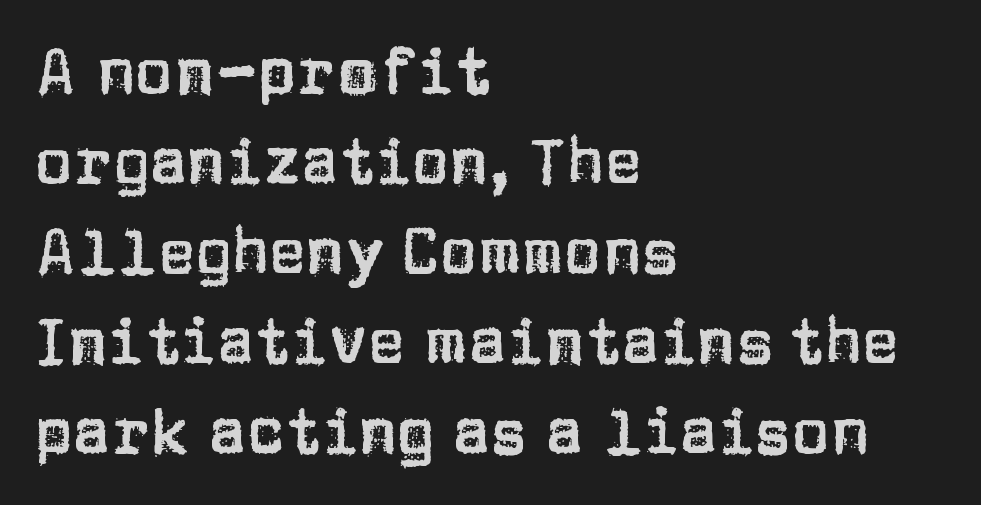
Descenders are the only things crossing below the line. The specimen reads as upright at a glance. Note the varied advance widths — an 'i' is clearly narrower than an 'm'. The passage shown is typeset with a sans-serif family.
